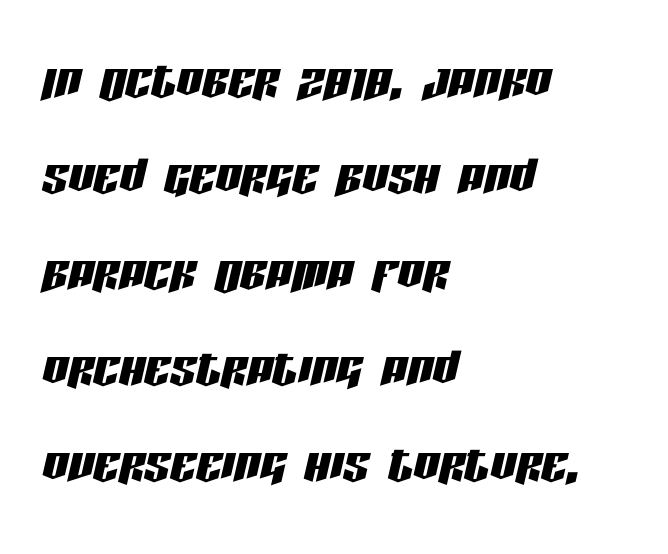
{"italic": "yes", "lean": "right", "slant_degrees": 13, "width": "condensed", "stroke_contrast": "low", "x_height": "large", "monospaced": "no", "underline": "no", "align": "left", "line_spacing": "normal", "line_spacing_ratio": 1.5, "letter_spacing": "normal", "letter_spacing_em": 0.0, "glyph_px": 64}
